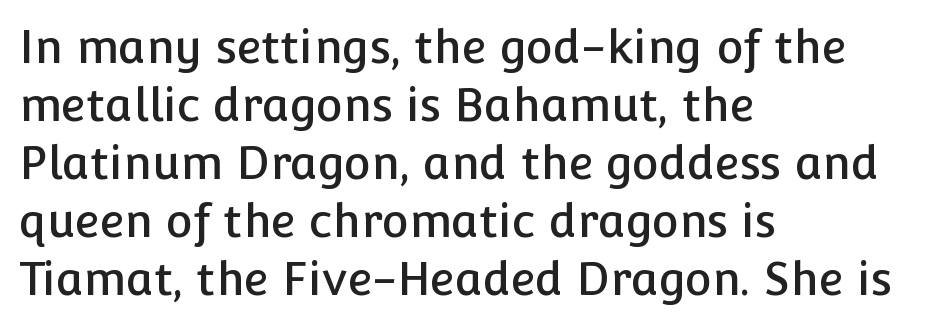
Q: Is the text italic (slanted)? A: No, it is upright.
Q: Is the typeface a serif or a sans-serif typeface? A: Sans-serif.
Q: Is the text underlined? A: No.
Q: How is the paragraph aligned? A: Left-aligned.
Q: Is the spacing between letters normal or unusually wide? A: Normal.
Q: Is the spacing between lines tight, normal or loose? A: Normal.
Q: Width (condensed, normal, or wide)? A: Normal.
Q: Stroke contrast? A: Low.
Q: x-height? A: Medium.
Q: Monospaced? A: No.
